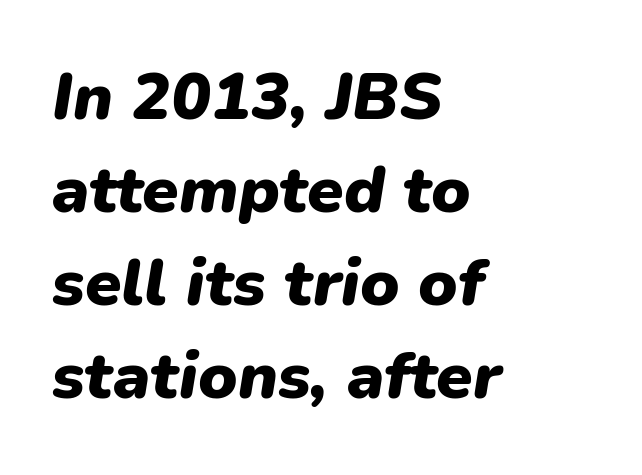
Q: Is the text bold? A: Yes.
Q: Is the text italic (slanted)? A: Yes, it leans right by about 9 degrees.
Q: Is the text underlined? A: No.
Q: How is the paragraph aligned? A: Left-aligned.
Q: Is the spacing between letters normal or unusually wide? A: Normal.
Q: Is the spacing between lines tight, normal or loose? A: Normal.
Q: Width (condensed, normal, or wide)? A: Normal.
Q: Stroke contrast? A: Low.
Q: x-height? A: Medium.
Q: Monospaced? A: No.
